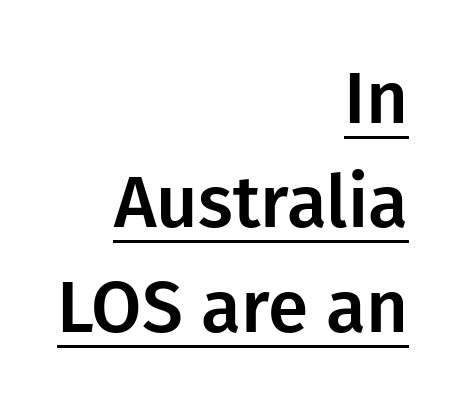
Do the letters lean? They stand straight. The type family on display is of the sans-serif kind. These lines are rendered in a variable-pitch font. The face used here is rendered with its standard letterfit. Successive baselines arrive at the customary interval. Short and long lines alike share a common ending point at right.
